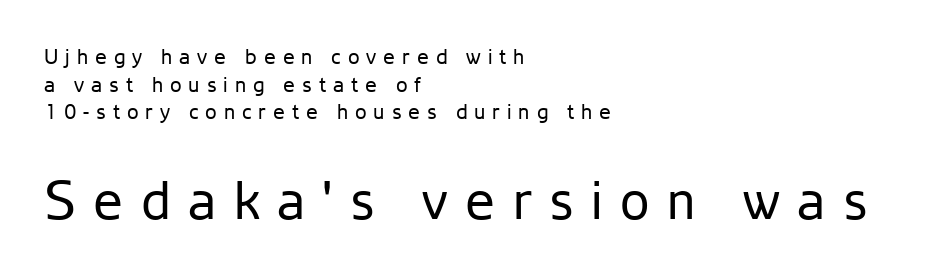
Normally led — the rows are evenly, conventionally spaced. No heavy texture on the line: the type isn't bold. Quick note: underline off. Posture: vertical.
